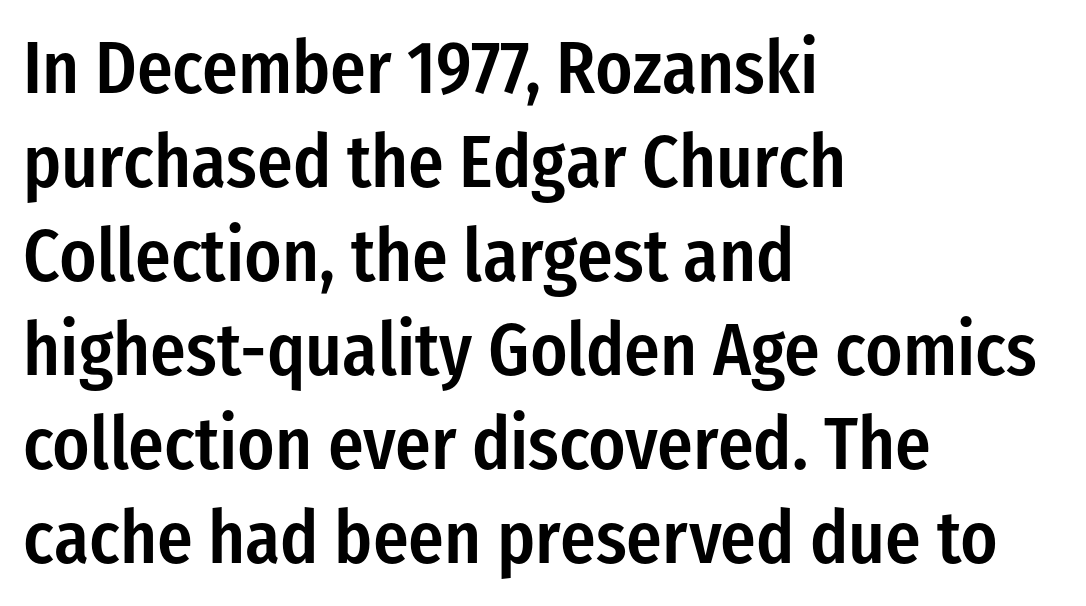
The image shows 74 px semibold, condensed sans-serif type, upright; set left-aligned, normal line spacing (1.27x), normal letter spacing, not underlined; low stroke contrast and a medium x-height.
